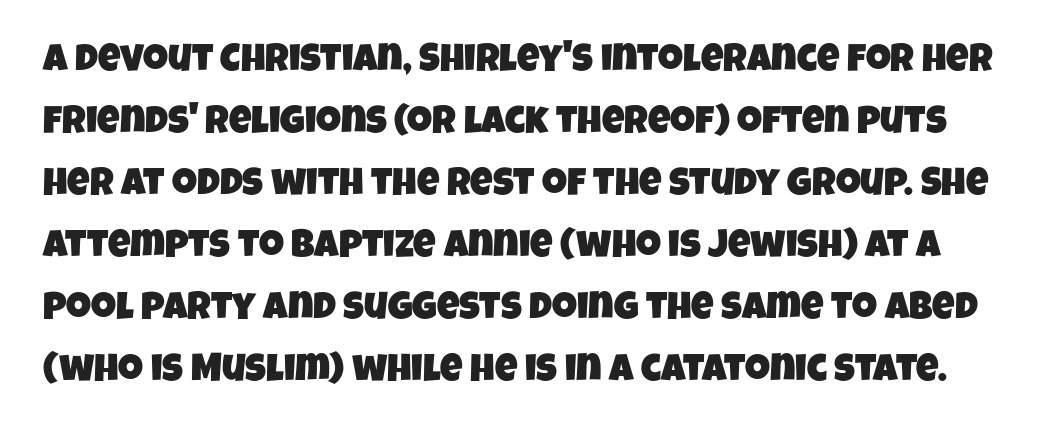
The image shows 39 px condensed sans-serif type; set normal line spacing (1.59x), normal letter spacing, not underlined; low stroke contrast and a large x-height.
